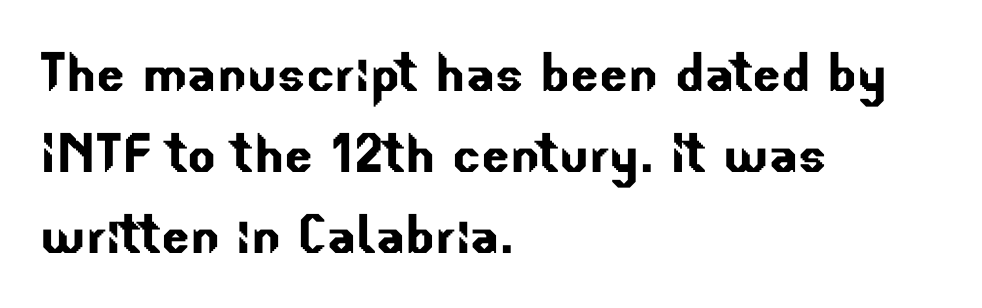
The image shows 67 px sans-serif type; set left-aligned, line spacing 1.21x, normal letter spacing, not underlined; low stroke contrast and a small x-height.
